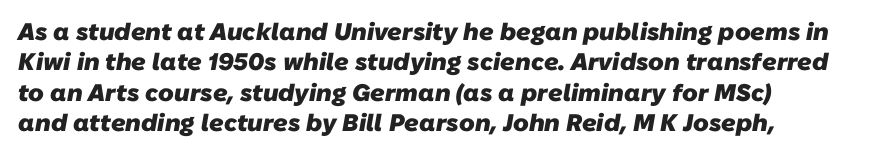
{"bold": "yes", "underline": "no", "line_spacing": "normal", "line_spacing_ratio": 1.27, "letter_spacing": "normal", "letter_spacing_em": 0.0, "glyph_px": 24}
